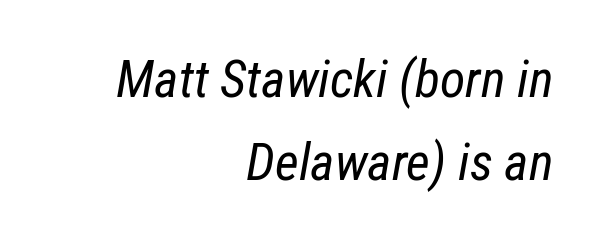
Q: Is the text bold? A: No.
Q: Is the text italic (slanted)? A: Yes, it leans right by about 12 degrees.
Q: Is the text underlined? A: No.
Q: How is the paragraph aligned? A: Right-aligned.
Q: Is the spacing between letters normal or unusually wide? A: Normal.
Q: Is the spacing between lines tight, normal or loose? A: Normal.
Q: Width (condensed, normal, or wide)? A: Condensed.
Q: Stroke contrast? A: Low.
Q: x-height? A: Medium.
Q: Monospaced? A: No.
